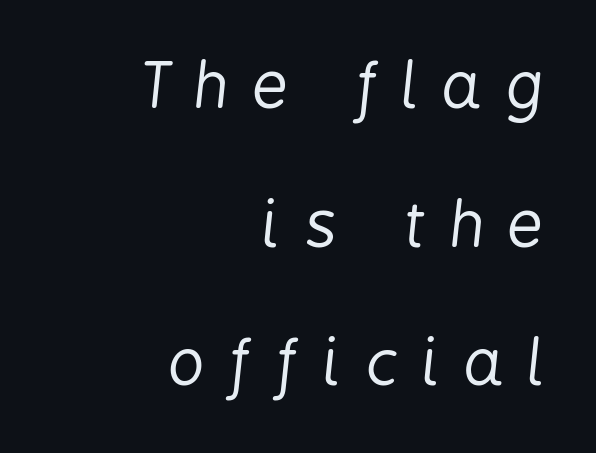
{"italic": "yes", "lean": "right", "slant_degrees": 6, "bold": "no", "weight": "regular", "width": "condensed", "stroke_contrast": "low", "x_height": "medium", "monospaced": "no", "underline": "no", "align": "right", "line_spacing": "loose", "line_spacing_ratio": 2.2, "letter_spacing": "wide", "letter_spacing_em": 0.38, "glyph_px": 63}
